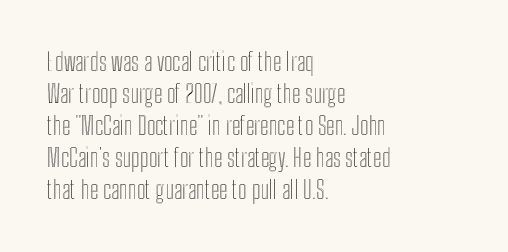
The image shows 24 px text type, upright; set left-aligned, normal line spacing (1.33x), normal letter spacing, not underlined.
